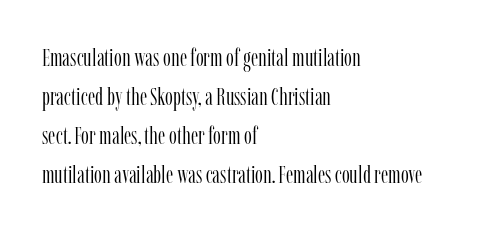
The image shows 25 px text type, upright; set left-aligned, normal line spacing (1.56x), normal letter spacing, not underlined.
